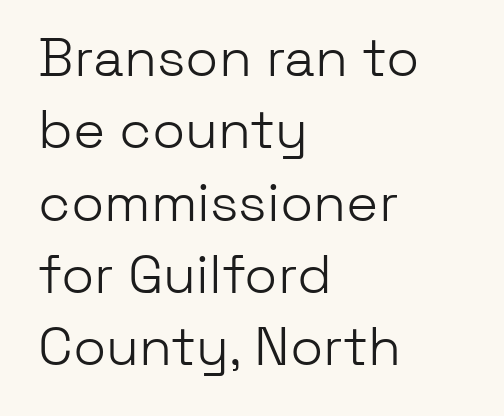
Q: Is the text bold? A: No.
Q: Is the text italic (slanted)? A: No, it is upright.
Q: Is the typeface a serif or a sans-serif typeface? A: Sans-serif.
Q: Is the text underlined? A: No.
Q: How is the paragraph aligned? A: Left-aligned.
Q: Is the spacing between letters normal or unusually wide? A: Normal.
Q: Is the spacing between lines tight, normal or loose? A: Normal.
Q: Width (condensed, normal, or wide)? A: Normal.
Q: Stroke contrast? A: Low.
Q: x-height? A: Medium.
Q: Monospaced? A: No.
